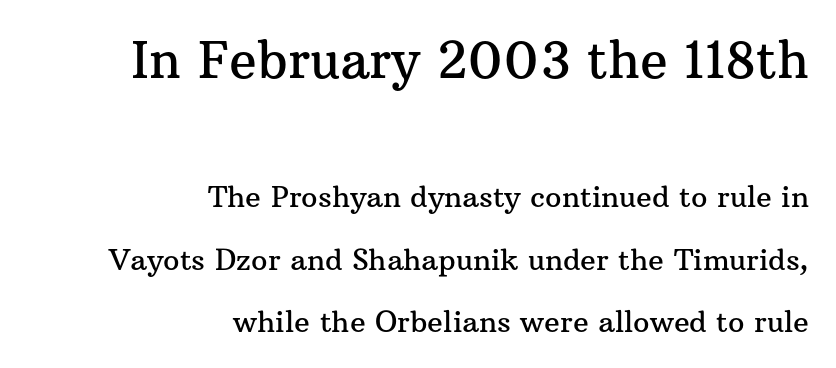
The image shows 51 px serif type, upright; set right-aligned, loose line spacing (2.16x), normal letter spacing, not underlined; the first (top) block is 1.76x larger; medium stroke contrast and a medium x-height.
